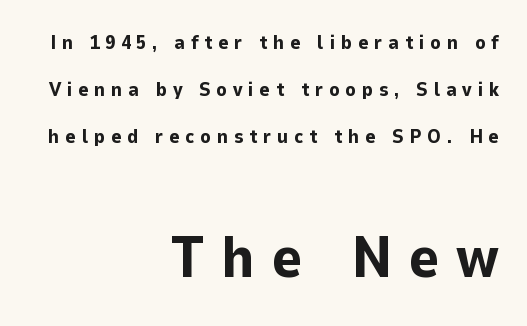
The image shows 59 px bold sans-serif type, upright; set right-aligned, loose line spacing (2.36x), unusually wide letter spacing (+0.28 em), not underlined; the second (bottom) block is 2.95x larger; low stroke contrast and a medium x-height.
